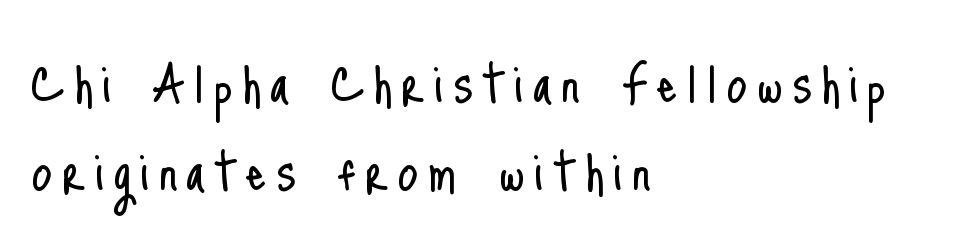
The cut favours lightness, reaching ordinary text weight at its darkest. The passage shown is not underscored anywhere. Note: no serifs on the glyphs. The rendering uses a moderate line-height, typical for paragraphs.
